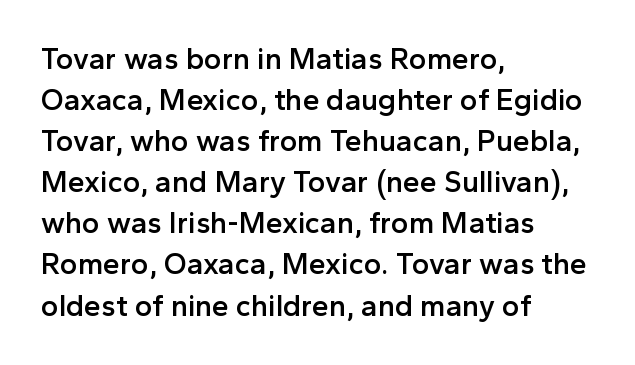
The image shows 30 px semibold sans-serif type, upright; set left-aligned, normal line spacing (1.37x), normal letter spacing, not underlined; a medium x-height.
